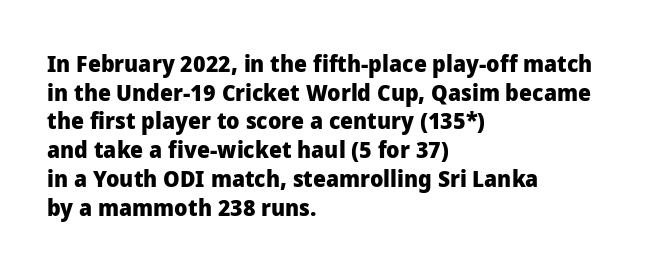
The image shows 23 px bold type, upright; set left-aligned, normal line spacing (1.25x), normal letter spacing, not underlined.
